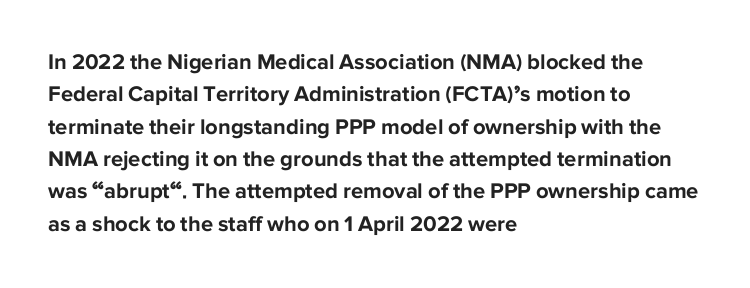
This block has exactly the height ordinary leading produces. A roman cut, with each character standing at attention. Typesetter's note: full bold, strokes at maximum text heaviness. The rendering anchors every line to the left-hand side.
